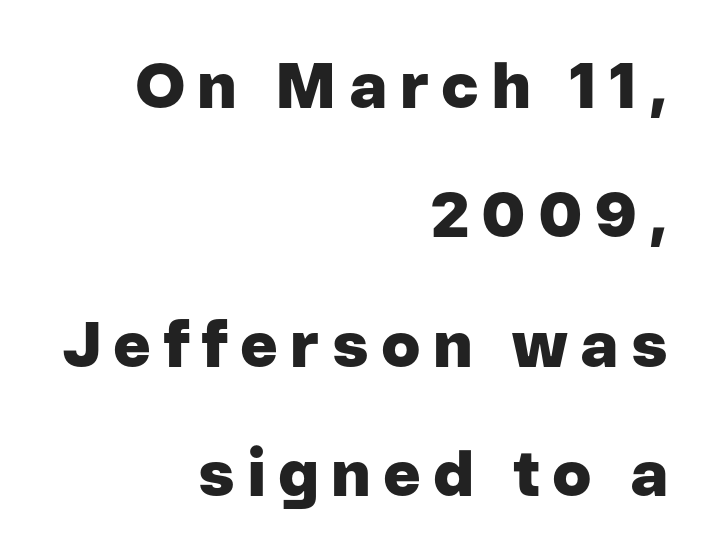
Font category for this specimen: sans-serif. Stroke thickness is high; the sample reads as a true bold. Widely set lines give the paragraph a tall, airy silhouette. The lettering holds an erect, upright posture throughout. The text block is weighted toward the right margin, trailing off unevenly leftward. Letters rest on an invisible, unmarked baseline.
